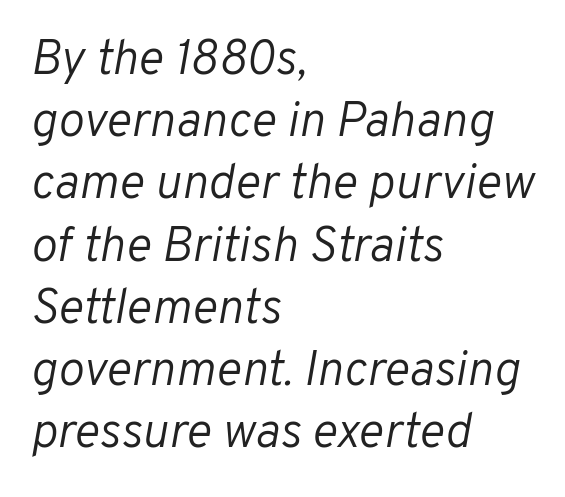
{"italic": "yes", "lean": "right", "slant_degrees": 10, "bold": "no", "weight": "light", "width": "normal", "stroke_contrast": "low", "x_height": "medium", "monospaced": "no", "underline": "no", "align": "left", "line_spacing": "normal", "line_spacing_ratio": 1.27, "letter_spacing": "normal", "letter_spacing_em": 0.0, "glyph_px": 49}
